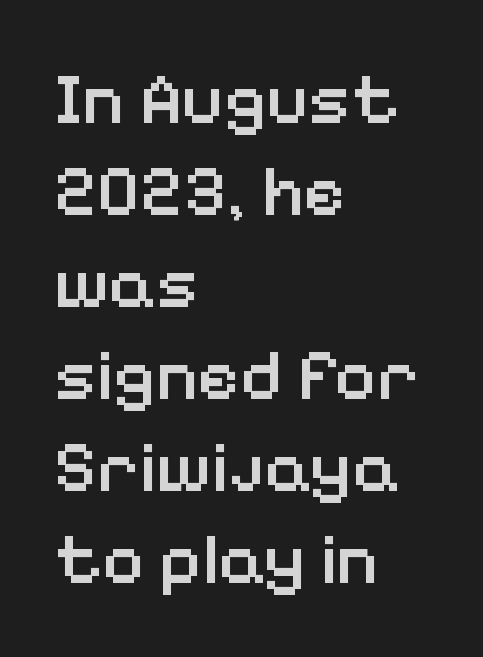
The image shows 73 px semibold sans-serif type, upright; set left-aligned, normal line spacing (1.26x), normal letter spacing, not underlined; low stroke contrast and a medium x-height.
